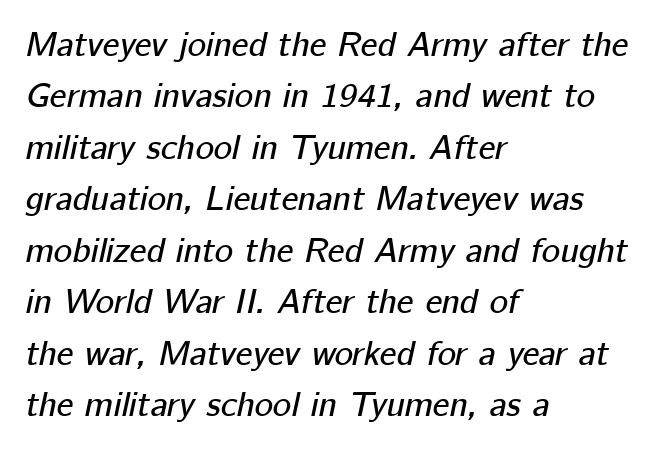
The image shows 35 px text type, italic (leaning right); set left-aligned, normal line spacing (1.47x), normal letter spacing, not underlined; low stroke contrast and a medium x-height.
